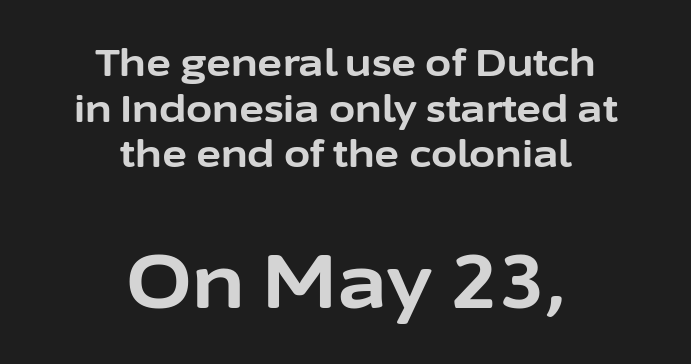
{"serif": "no", "italic": "no", "bold": "yes", "weight": "bold", "width": "normal", "stroke_contrast": "low", "x_height": "medium", "monospaced": "no", "underline": "no", "align": "center", "line_spacing_ratio": 1.2, "letter_spacing": "normal", "letter_spacing_em": 0.0, "larger_block": "second", "size_ratio": 1.97, "glyph_px": 75}
